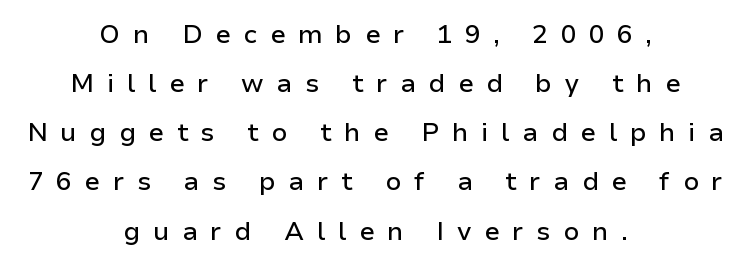
Leftover space on each line is divided equally before and after the words. These lines were composed using upright roman letters. Words appear elongated and porous because spacing is wide. Plain, unruled lines of type.
